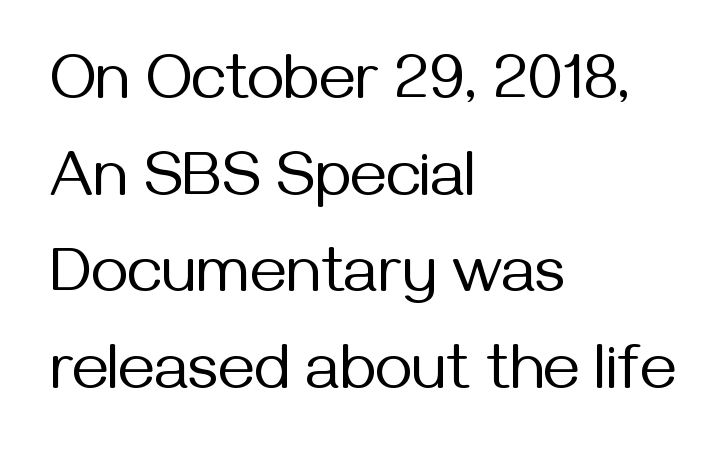
Q: Is the text bold? A: No.
Q: Is the text italic (slanted)? A: No, it is upright.
Q: Is the typeface a serif or a sans-serif typeface? A: Sans-serif.
Q: Is the text underlined? A: No.
Q: How is the paragraph aligned? A: Left-aligned.
Q: Is the spacing between letters normal or unusually wide? A: Normal.
Q: Is the spacing between lines tight, normal or loose? A: Normal.
Q: Width (condensed, normal, or wide)? A: Normal.
Q: Stroke contrast? A: Medium.
Q: x-height? A: Medium.
Q: Monospaced? A: No.
